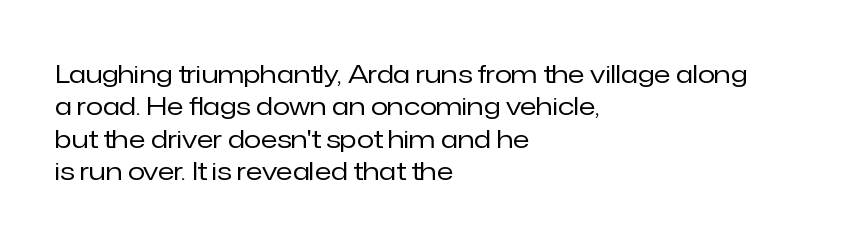
{"italic": "no", "bold": "no", "underline": "no", "align": "left", "line_spacing": "normal", "line_spacing_ratio": 1.3, "letter_spacing": "normal", "letter_spacing_em": 0.0, "glyph_px": 25}
